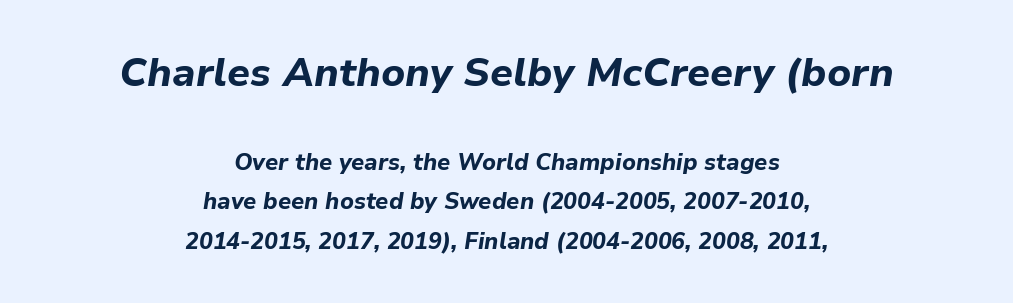
Caption: bold face, heavy strokes. Looks like regular typesetting: each glyph gets only the width it needs. Compared with typical body copy, the letter spacing here is the same. You can tell it's italic because the verticals aren't actually vertical.
